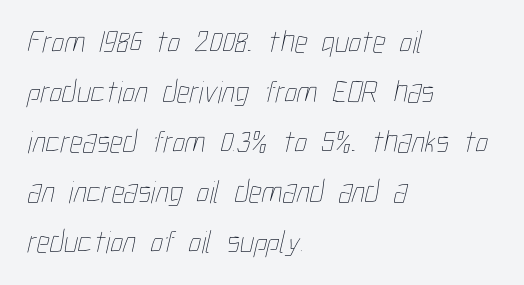
{"bold": "no", "weight": "thin", "width": "condensed", "stroke_contrast": "low", "x_height": "medium", "monospaced": "no", "underline": "no", "align": "left", "line_spacing": "normal", "line_spacing_ratio": 1.56, "letter_spacing": "normal", "letter_spacing_em": 0.0, "glyph_px": 32}
